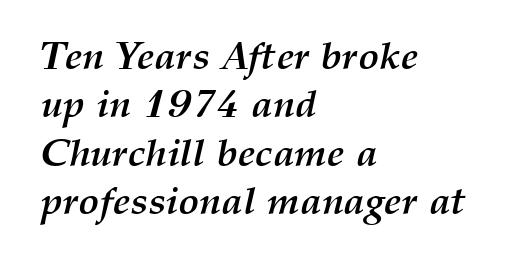
Q: Is the text bold? A: Yes.
Q: Is the text italic (slanted)? A: Yes, it leans right by about 12 degrees.
Q: Is the text underlined? A: No.
Q: How is the paragraph aligned? A: Left-aligned.
Q: Is the spacing between letters normal or unusually wide? A: Normal.
Q: Width (condensed, normal, or wide)? A: Normal.
Q: Stroke contrast? A: Medium.
Q: x-height? A: Medium.
Q: Monospaced? A: No.
